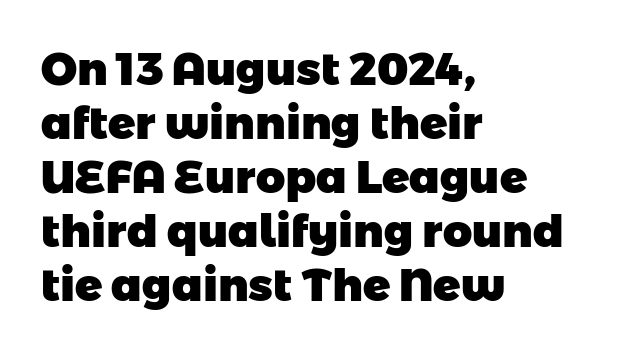
This sample has the flowing, uneven cadence of proportional lettering. I'd describe the lettering as bold — thick and assertive. Underline: absent. Grotesque or geometric, the face here clearly has no serifs.
